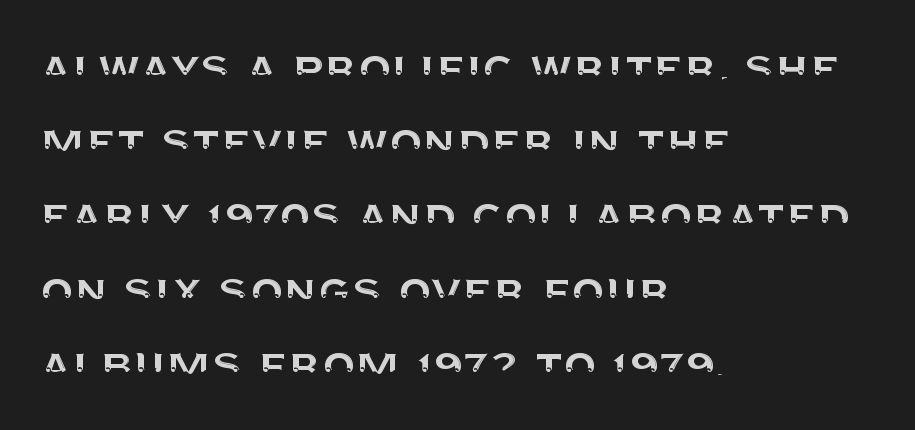
Each letter's strokes conclude bluntly, with no projecting serifs. Spacing verdict: proportional, widths tailored to each character. Between one letter and the next there's only the usual sliver of space. Rendered with straight, roman letterforms. Left-aligned paragraph, ragged on the right. In terms of leading, this rendering sits right in the middle.
